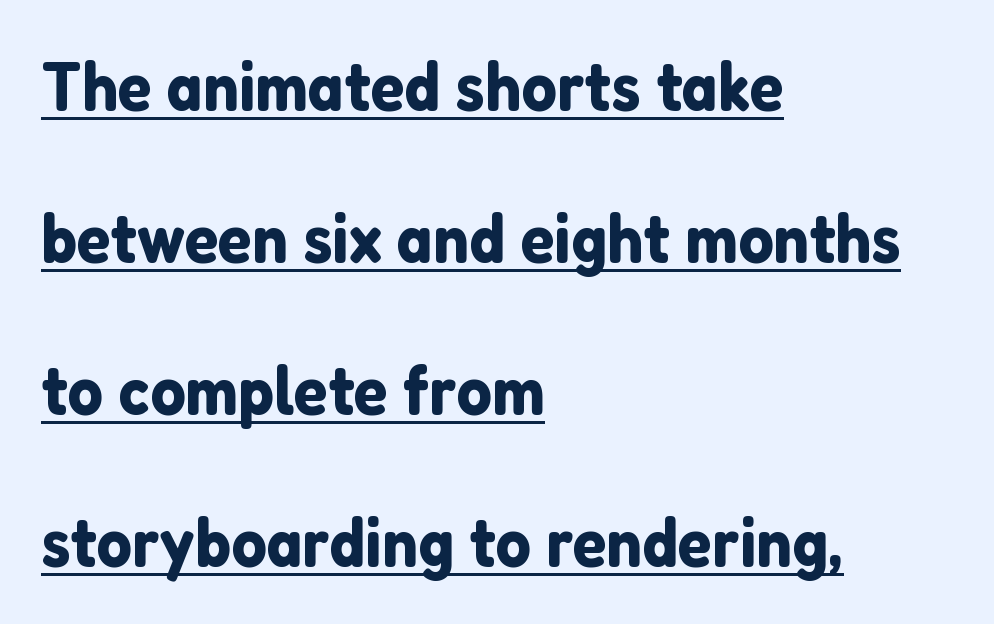
The image shows 70 px sans-serif type, upright; set left-aligned, loose line spacing (2.17x), normal letter spacing, underlined; low stroke contrast and a medium x-height.
